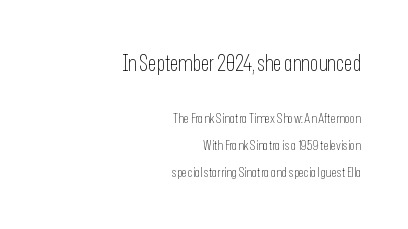
{"italic": "no", "bold": "no", "underline": "no", "align": "right", "line_spacing": "loose", "line_spacing_ratio": 1.92, "letter_spacing": "normal", "letter_spacing_em": 0.0, "larger_block": "first", "size_ratio": 1.57, "glyph_px": 22}
